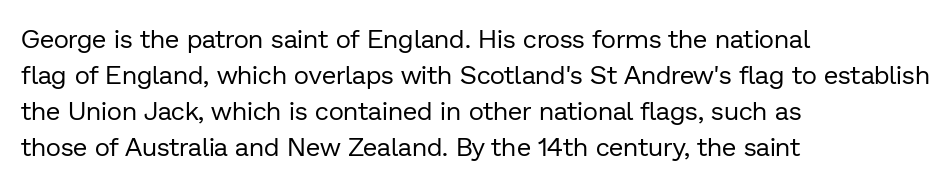
Q: Is the text bold? A: No.
Q: Is the text italic (slanted)? A: No, it is upright.
Q: Is the text underlined? A: No.
Q: How is the paragraph aligned? A: Left-aligned.
Q: Is the spacing between letters normal or unusually wide? A: Normal.
Q: Is the spacing between lines tight, normal or loose? A: Normal.
